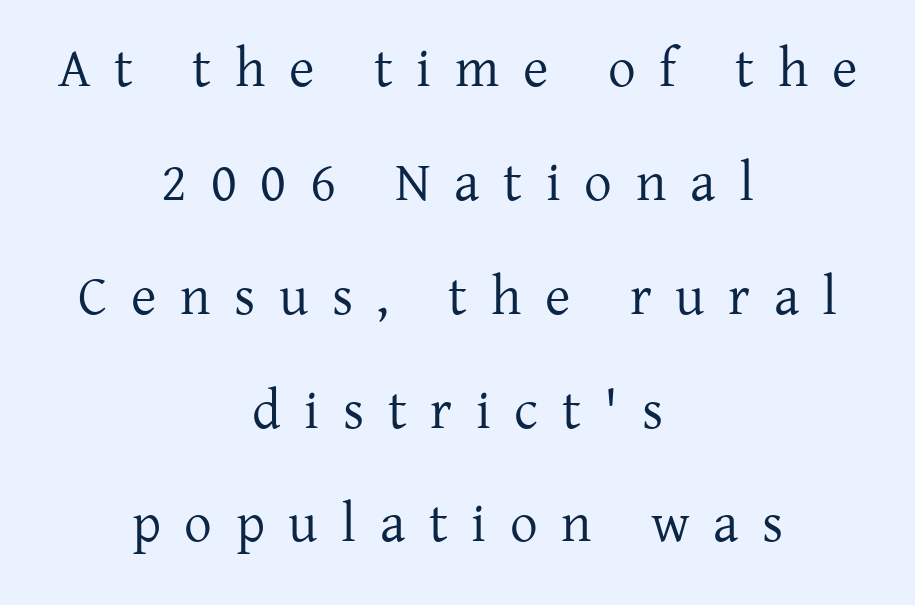
{"serif": "yes", "italic": "no", "bold": "no", "weight": "regular", "width": "normal", "stroke_contrast": "low", "x_height": "medium", "monospaced": "no", "underline": "no", "align": "center", "line_spacing": "loose", "line_spacing_ratio": 2.07, "letter_spacing": "wide", "letter_spacing_em": 0.43, "glyph_px": 55}
